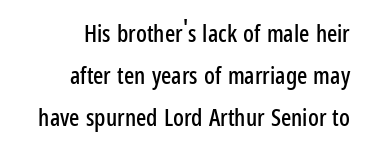
The image shows 24 px text type, upright; set right-aligned, line spacing 1.74x, normal letter spacing, not underlined.
